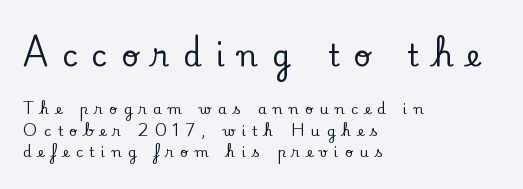
{"italic": "no", "width": "normal", "stroke_contrast": "low", "x_height": "small", "monospaced": "no", "underline": "no", "align": "left", "line_spacing": "normal", "line_spacing_ratio": 1.56, "letter_spacing": "wide", "letter_spacing_em": 0.46, "larger_block": "first", "size_ratio": 2.14, "glyph_px": 30}
